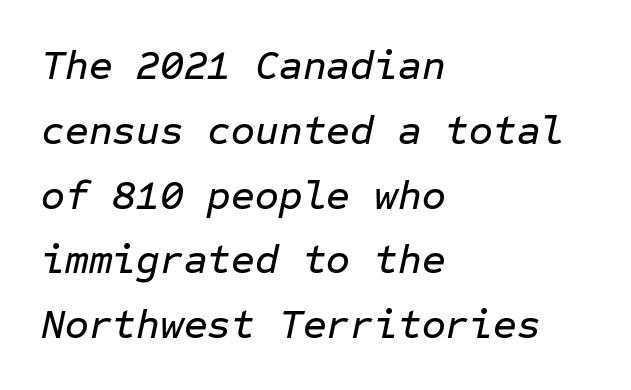
Q: Is the text italic (slanted)? A: Yes, it leans right by about 12 degrees.
Q: Is the text underlined? A: No.
Q: How is the paragraph aligned? A: Left-aligned.
Q: Is the spacing between letters normal or unusually wide? A: Normal.
Q: Is the spacing between lines tight, normal or loose? A: Normal.
Q: Width (condensed, normal, or wide)? A: Normal.
Q: Stroke contrast? A: Low.
Q: x-height? A: Medium.
Q: Monospaced? A: Yes.
